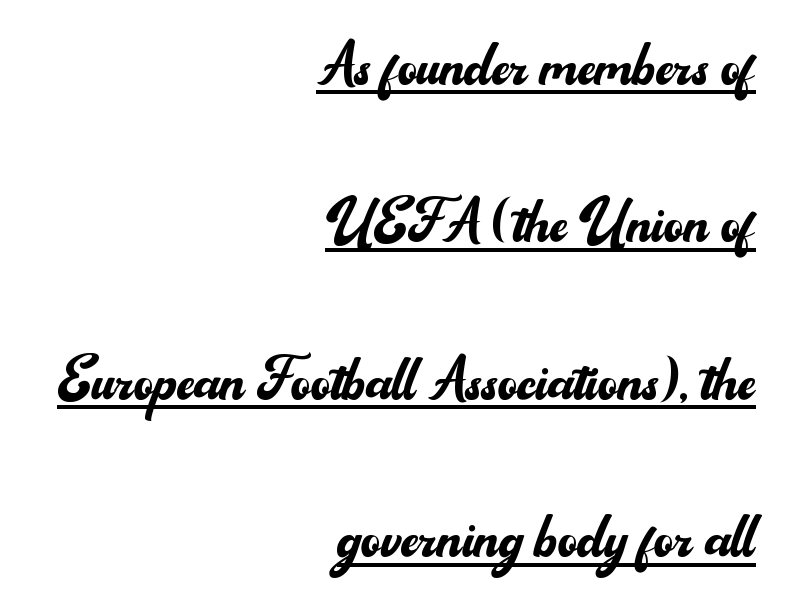
{"serif": "no", "bold": "no", "weight": "regular", "width": "normal", "stroke_contrast": "medium", "x_height": "small", "monospaced": "no", "underline": "yes", "align": "right", "line_spacing": "loose", "line_spacing_ratio": 2.1, "letter_spacing": "normal", "letter_spacing_em": 0.0, "glyph_px": 75}
